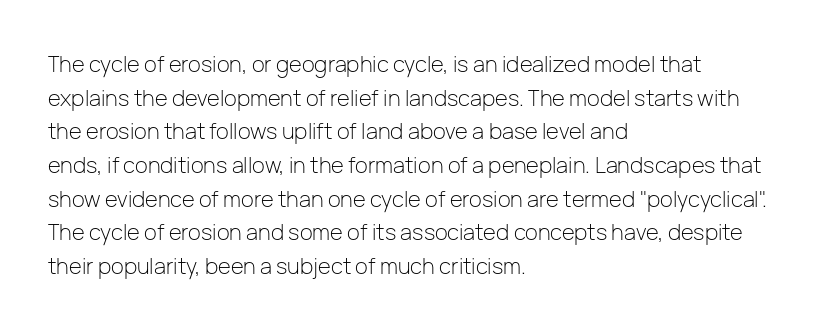
Q: Is the text bold? A: No.
Q: Is the text italic (slanted)? A: No, it is upright.
Q: Is the text underlined? A: No.
Q: How is the paragraph aligned? A: Left-aligned.
Q: Is the spacing between letters normal or unusually wide? A: Normal.
Q: Is the spacing between lines tight, normal or loose? A: Normal.
